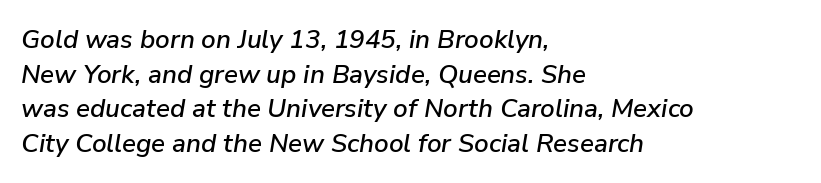
Q: Is the text italic (slanted)? A: Yes, it leans right by about 9 degrees.
Q: Is the text underlined? A: No.
Q: How is the paragraph aligned? A: Left-aligned.
Q: Is the spacing between letters normal or unusually wide? A: Normal.
Q: Is the spacing between lines tight, normal or loose? A: Normal.
